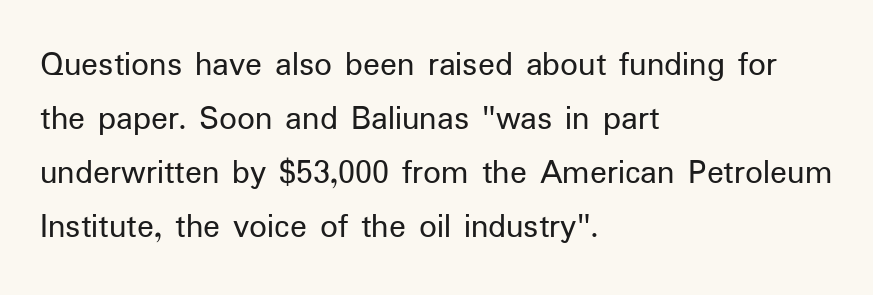
Q: Is the text bold? A: No.
Q: Is the text italic (slanted)? A: No, it is upright.
Q: Is the typeface a serif or a sans-serif typeface? A: Sans-serif.
Q: Is the text underlined? A: No.
Q: How is the paragraph aligned? A: Left-aligned.
Q: Is the spacing between letters normal or unusually wide? A: Normal.
Q: Is the spacing between lines tight, normal or loose? A: Normal.
Q: Width (condensed, normal, or wide)? A: Normal.
Q: Stroke contrast? A: Low.
Q: x-height? A: Medium.
Q: Monospaced? A: No.
